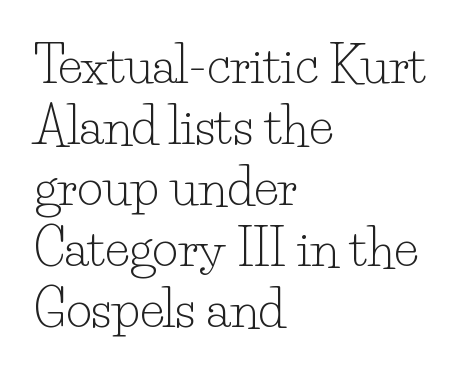
Q: Is the text bold? A: No.
Q: Is the text italic (slanted)? A: No, it is upright.
Q: Is the typeface a serif or a sans-serif typeface? A: Serif.
Q: Is the text underlined? A: No.
Q: How is the paragraph aligned? A: Left-aligned.
Q: Is the spacing between letters normal or unusually wide? A: Normal.
Q: Width (condensed, normal, or wide)? A: Normal.
Q: Stroke contrast? A: Low.
Q: x-height? A: Small.
Q: Monospaced? A: No.
